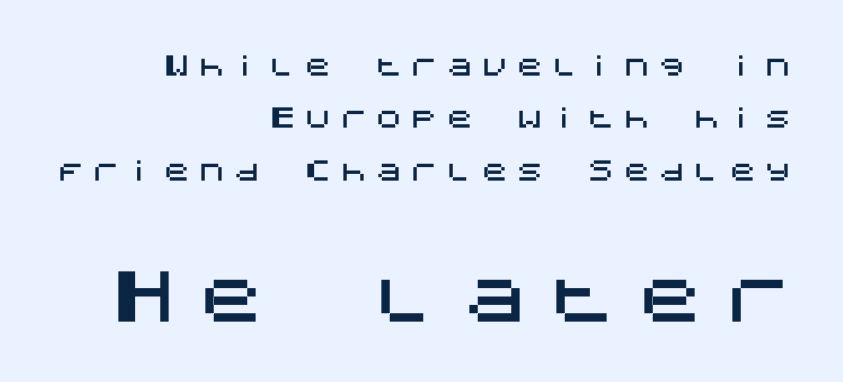
Words float on clear page, feet unadorned. Larger block? The one below; the one above is distinctly smaller. Display-style spreading of the glyphs; the letterfit is very open. This rendering uses right alignment, leaving the left contour irregular. Unlike italic type, these characters show no tilt at all. Does the type have serifs? No, each stem ends abruptly.
